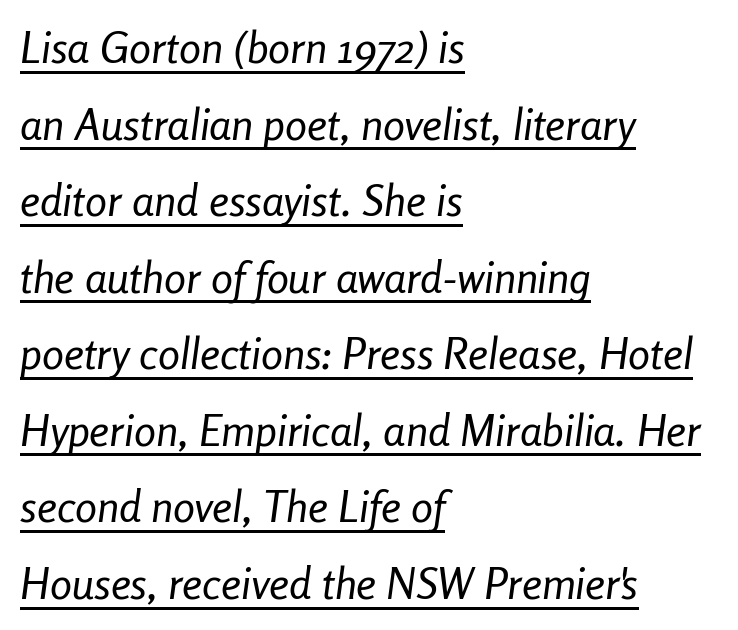
The letters are slanted; this is an italic face. Characters follow at the spacing the type designer built in. The weight would be labelled regular, book, light, or lighter still. Notice how a bar underscores the lettering throughout. Think of a printed novel: that variable character pitch is what you see here. The paragraph has a hard left edge and a soft right edge.
